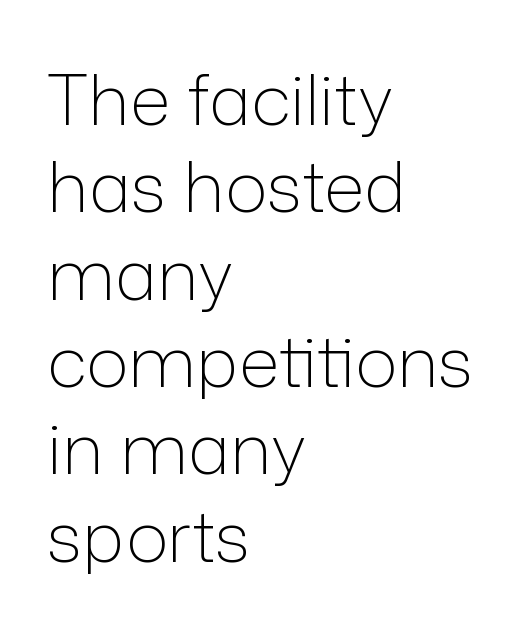
The image shows 71 px light sans-serif type, upright; set left-aligned, line spacing 1.23x, normal letter spacing, not underlined; low stroke contrast and a medium x-height.
